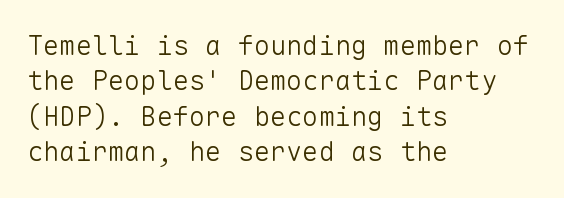
Q: Is the text bold? A: No.
Q: Is the text italic (slanted)? A: No, it is upright.
Q: Is the text underlined? A: No.
Q: How is the paragraph aligned? A: Left-aligned.
Q: Is the spacing between letters normal or unusually wide? A: Normal.
Q: Is the spacing between lines tight, normal or loose? A: Normal.
